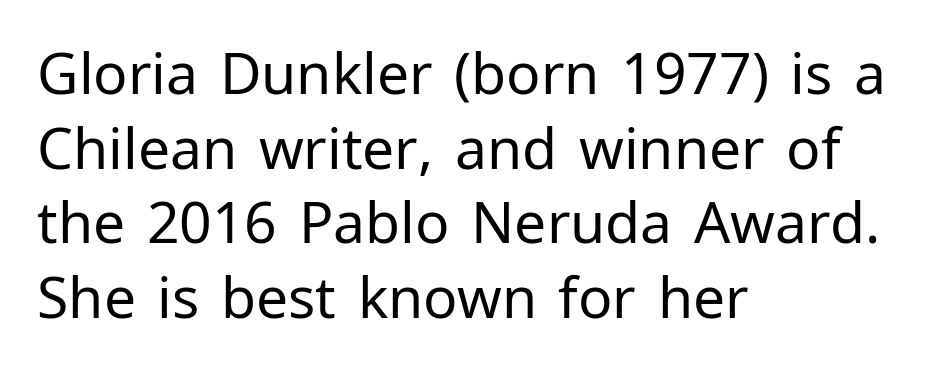
Q: Is the text bold? A: No.
Q: Is the text italic (slanted)? A: No, it is upright.
Q: Is the typeface a serif or a sans-serif typeface? A: Sans-serif.
Q: Is the text underlined? A: No.
Q: How is the paragraph aligned? A: Left-aligned.
Q: Is the spacing between letters normal or unusually wide? A: Normal.
Q: Is the spacing between lines tight, normal or loose? A: Normal.
Q: Width (condensed, normal, or wide)? A: Normal.
Q: Stroke contrast? A: Low.
Q: x-height? A: Medium.
Q: Monospaced? A: No.
